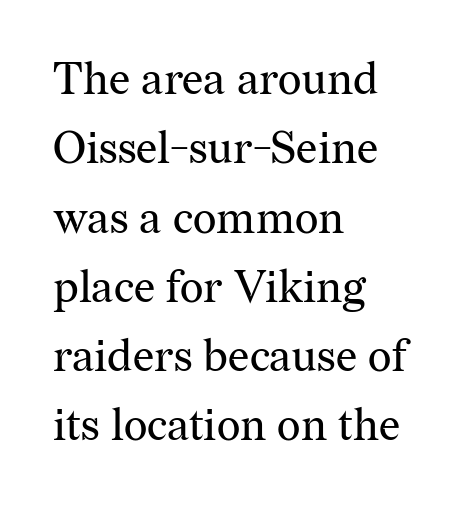
Q: Is the text bold? A: No.
Q: Is the text italic (slanted)? A: No, it is upright.
Q: Is the typeface a serif or a sans-serif typeface? A: Serif.
Q: Is the text underlined? A: No.
Q: How is the paragraph aligned? A: Left-aligned.
Q: Is the spacing between letters normal or unusually wide? A: Normal.
Q: Is the spacing between lines tight, normal or loose? A: Normal.
Q: Width (condensed, normal, or wide)? A: Normal.
Q: Stroke contrast? A: Medium.
Q: x-height? A: Medium.
Q: Monospaced? A: No.
